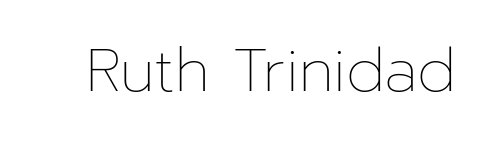
The image shows 60 px thin type, upright; set normal letter spacing, not underlined; low stroke contrast and a medium x-height.
